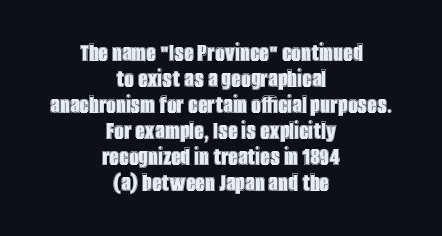
The image shows 27 px text type, upright; set centered, tight line spacing (0.96x), normal letter spacing, not underlined.
